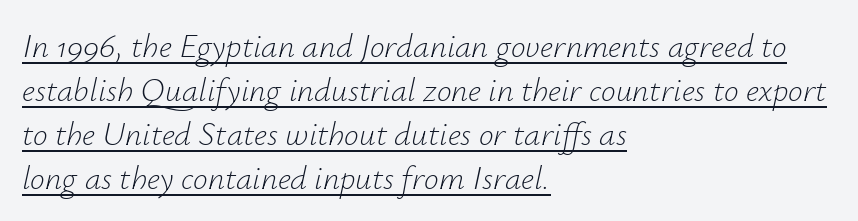
Is this a fixed-width face? No — the glyphs have proportional, varying widths. These glyphs show unthickened strokes, regular width or finer. How would I describe the line gaps? Plain and ordinary. Underlined type. Tracking value appears to be zero — textbook default spacing.
